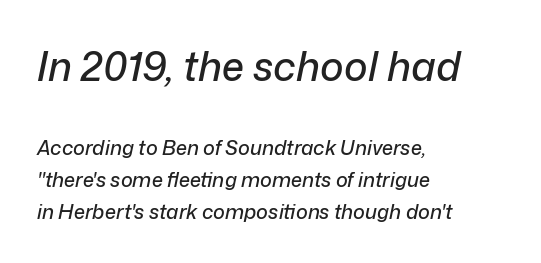
The image shows 40 px text type, italic (leaning right); set left-aligned, normal line spacing (1.6x), normal letter spacing, not underlined; the first (top) block is 2.0x larger; low stroke contrast and a medium x-height.
